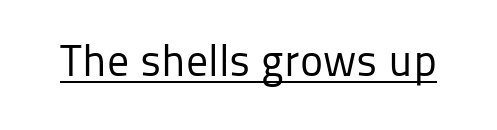
Q: Is the text bold? A: No.
Q: Is the text italic (slanted)? A: No, it is upright.
Q: Is the typeface a serif or a sans-serif typeface? A: Sans-serif.
Q: Is the text underlined? A: Yes.
Q: Is the spacing between letters normal or unusually wide? A: Normal.
Q: Width (condensed, normal, or wide)? A: Normal.
Q: Stroke contrast? A: Low.
Q: x-height? A: Medium.
Q: Monospaced? A: No.
